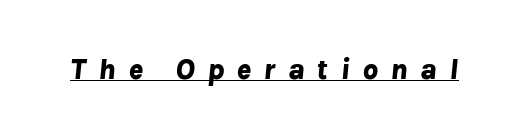
{"italic": "yes", "lean": "right", "slant_degrees": 8, "bold": "yes", "weight": "bold", "width": "normal", "stroke_contrast": "low", "x_height": "medium", "monospaced": "no", "underline": "yes", "letter_spacing": "wide", "letter_spacing_em": 0.41, "glyph_px": 30}
